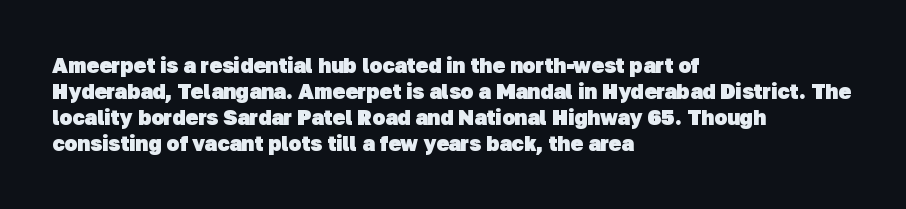
{"bold": "yes", "underline": "no", "align": "left", "line_spacing_ratio": 1.24, "letter_spacing": "normal", "letter_spacing_em": 0.0, "glyph_px": 21}
